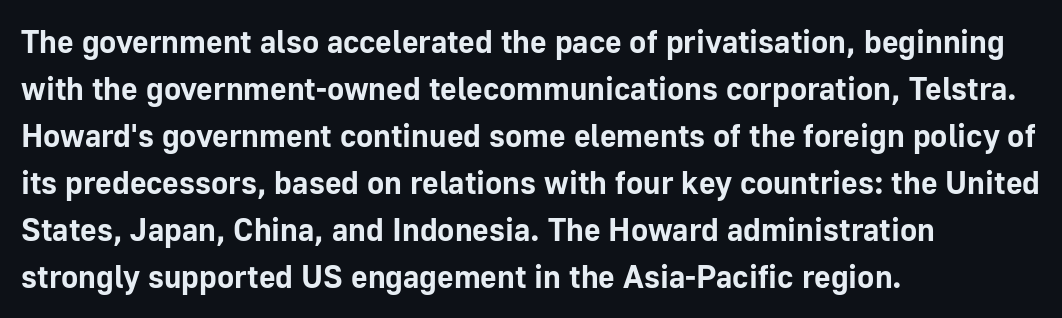
Q: Is the text bold? A: Yes.
Q: Is the text italic (slanted)? A: No, it is upright.
Q: Is the typeface a serif or a sans-serif typeface? A: Sans-serif.
Q: Is the text underlined? A: No.
Q: How is the paragraph aligned? A: Left-aligned.
Q: Is the spacing between letters normal or unusually wide? A: Normal.
Q: Is the spacing between lines tight, normal or loose? A: Normal.
Q: Width (condensed, normal, or wide)? A: Normal.
Q: Stroke contrast? A: Low.
Q: x-height? A: Medium.
Q: Monospaced? A: No.
